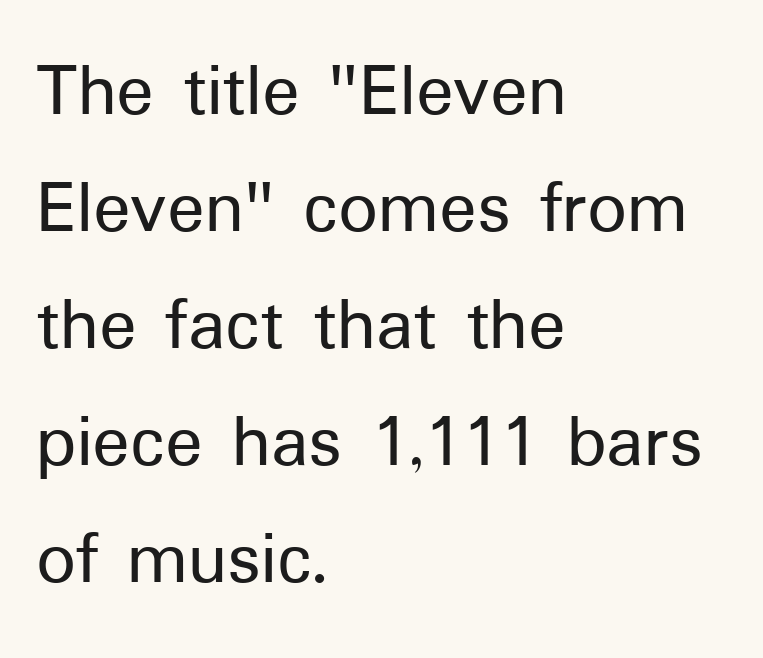
The image shows 78 px sans-serif type, upright; set left-aligned, normal line spacing (1.5x), normal letter spacing, not underlined; low stroke contrast and a medium x-height.
